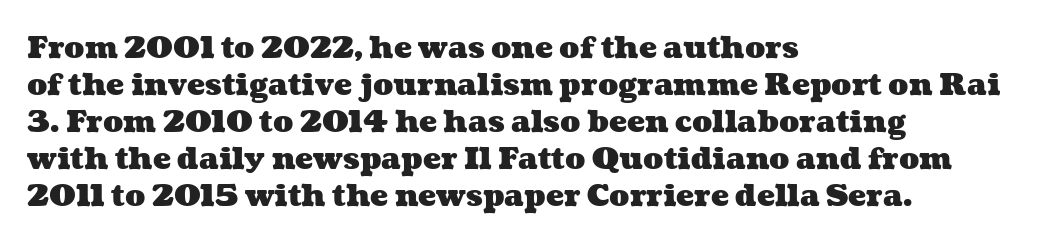
{"bold": "yes", "weight": "heavy", "width": "wide", "stroke_contrast": "medium", "x_height": "medium", "monospaced": "no", "underline": "no", "align": "left", "line_spacing_ratio": 1.23, "letter_spacing": "normal", "letter_spacing_em": 0.0, "glyph_px": 30}
